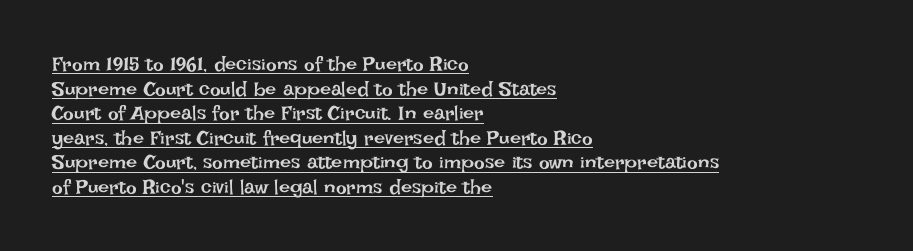
A continuous stroke trails under the words, as in a hyperlink. Is the stroke heavy? The answer is a plain regular-or-lighter. The typesetter chose a ragged-right arrangement here. Rendered with straight, roman letterforms.
